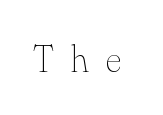
In terms of posture, this sample is upright. Nobody drew a line under any word here. Stems and bowls with no extra thickness — not bold. The passage shown is typed in a proportional face where columns would drift. The rendering inserts visible extra space after every character.
